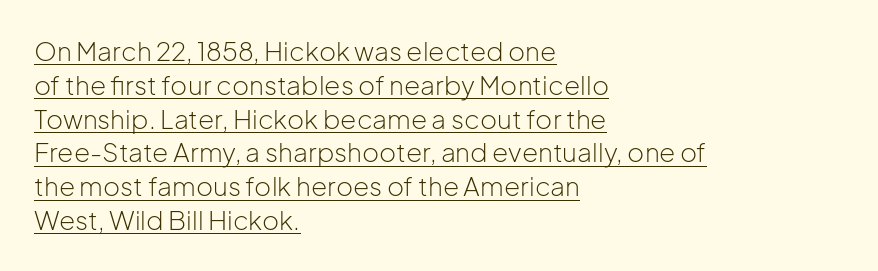
{"italic": "no", "bold": "no", "underline": "yes", "align": "left", "line_spacing": "normal", "line_spacing_ratio": 1.3, "letter_spacing": "normal", "letter_spacing_em": 0.0, "glyph_px": 26}
